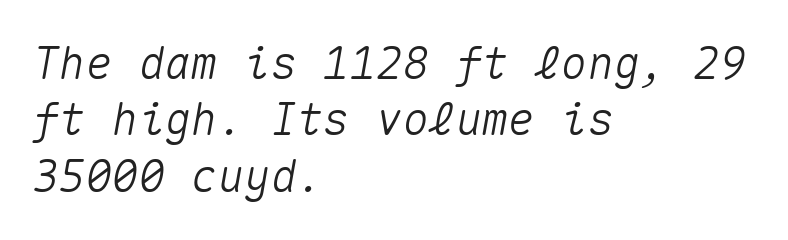
Q: Is the text italic (slanted)? A: Yes, it leans right by about 10 degrees.
Q: Is the text underlined? A: No.
Q: How is the paragraph aligned? A: Left-aligned.
Q: Is the spacing between letters normal or unusually wide? A: Normal.
Q: Is the spacing between lines tight, normal or loose? A: Normal.
Q: Width (condensed, normal, or wide)? A: Normal.
Q: Stroke contrast? A: Medium.
Q: x-height? A: Medium.
Q: Monospaced? A: Yes.
